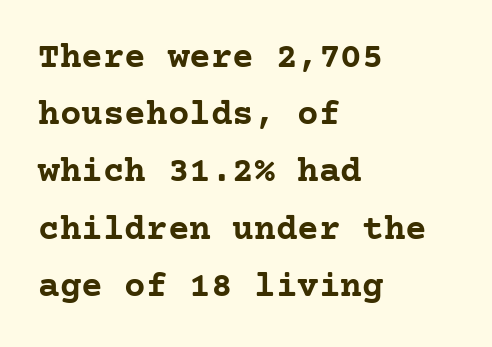
{"serif": "yes", "italic": "no", "bold": "yes", "weight": "semibold", "width": "normal", "stroke_contrast": "low", "x_height": "medium", "underline": "no", "align": "left", "line_spacing": "normal", "line_spacing_ratio": 1.59, "letter_spacing": "normal", "letter_spacing_em": 0.0, "glyph_px": 36}
